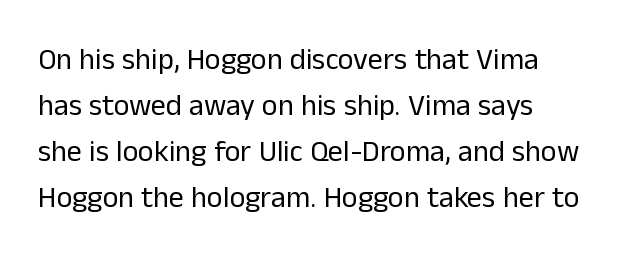
The block of text has a typical density, with ordinary space between rows. You could call the tracking neutral — neither tight nor loose. In terms of posture, this sample is upright. Character widths vary here, with narrow letters taking less room than wide ones. The weight tops out at a normal text grade. In terms of letterform style, serifs are entirely absent.
